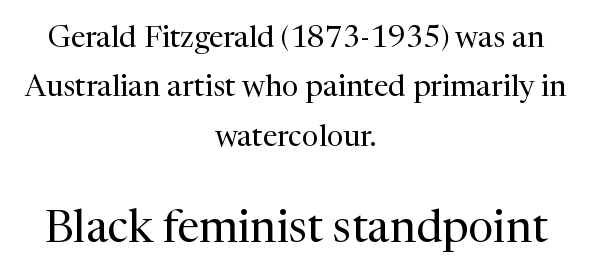
The typesetter chose a symmetrical, centered arrangement here. Evenly set lines give the paragraph a standard silhouette. Only glyphs here, with clear space below each row. You could not count columns in this text — the font is proportionally spaced. This sample uses an upright cut, with every glyph sitting square on the baseline. Character size in the trailing block exceeds that of the leading block.
